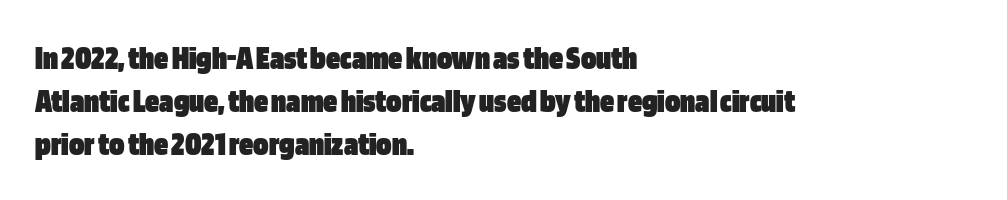
Note the varied advance widths — an 'i' is clearly narrower than an 'm'. No feet cap the strokes, marking this as sans-serif type. Ordinary non-slanted type is in use. These lines keep a tight, regular rhythm from letter to letter. The passage is arranged the way most books set body copy — flush left. How heavy is the stroke? Heavy — this is a bold.
